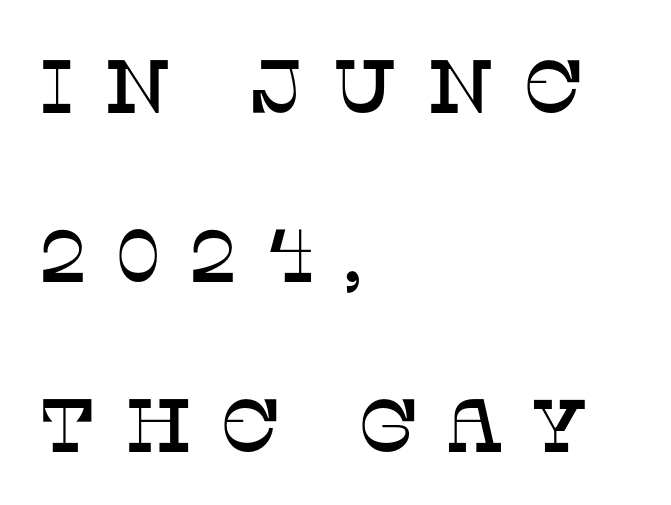
{"serif": "yes", "italic": "no", "width": "normal", "stroke_contrast": "low", "x_height": "large", "monospaced": "no", "underline": "no", "align": "left", "line_spacing": "loose", "line_spacing_ratio": 2.26, "letter_spacing": "wide", "letter_spacing_em": 0.36, "glyph_px": 75}
